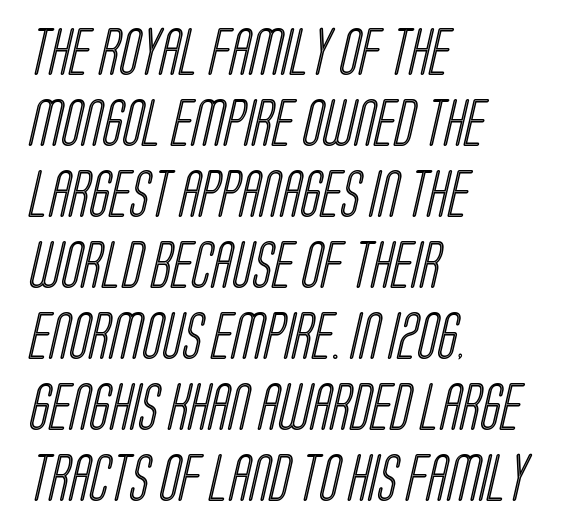
The letters sit at their default tracking, neither squeezed nor spread. Is this a fixed-width face? No — the glyphs have proportional, varying widths. No word sits above an underline. The lines in this sample share a left origin and differ only in where they stop.
